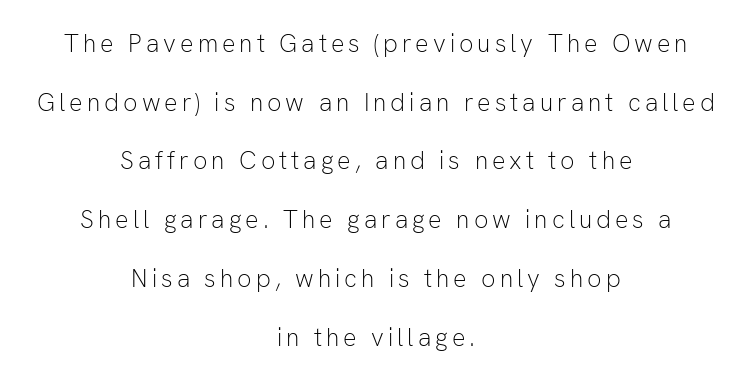
Q: Is the text bold? A: No.
Q: Is the text italic (slanted)? A: No, it is upright.
Q: Is the text underlined? A: No.
Q: How is the paragraph aligned? A: Centered.
Q: Is the spacing between lines tight, normal or loose? A: Loose.
